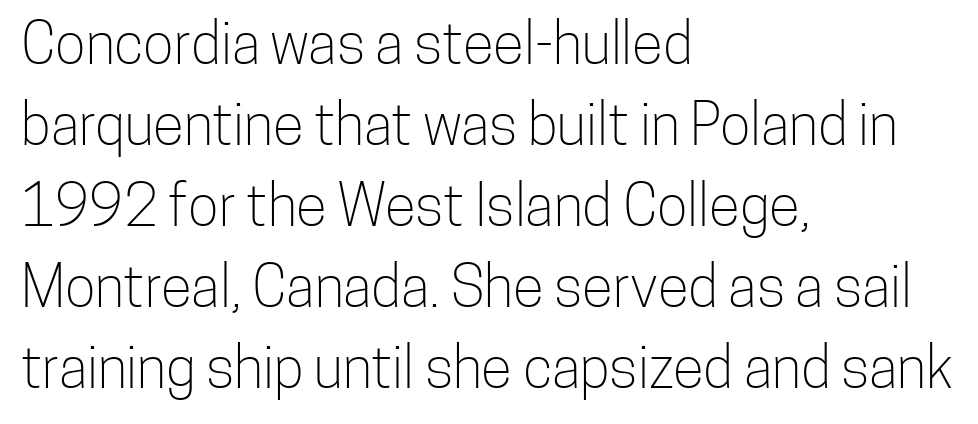
The image shows 57 px light, condensed sans-serif type, upright; set left-aligned, normal line spacing (1.42x), normal letter spacing, not underlined; low stroke contrast and a medium x-height.
